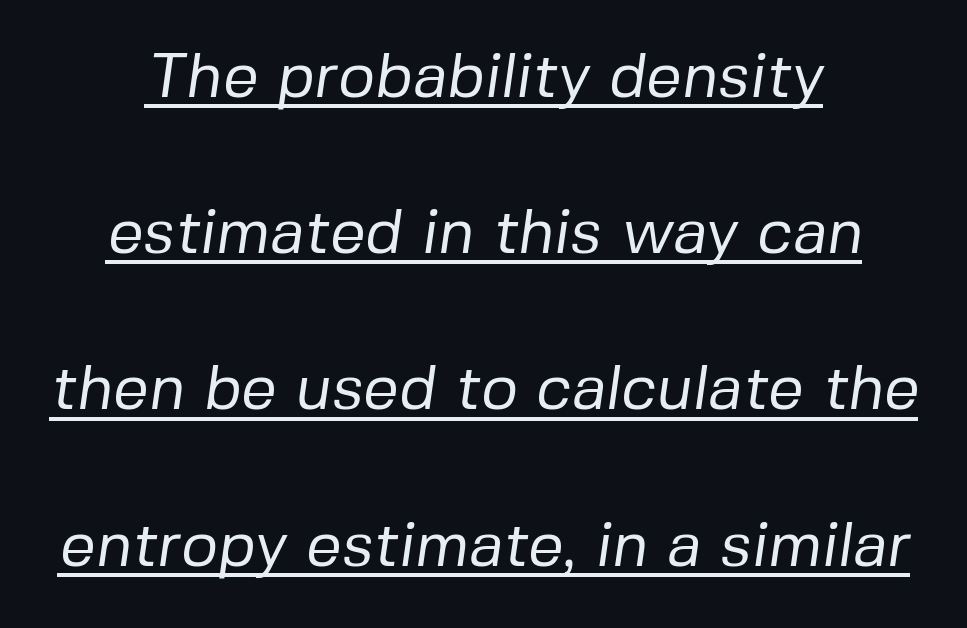
{"serif": "no", "bold": "no", "weight": "regular", "width": "normal", "stroke_contrast": "low", "x_height": "medium", "monospaced": "no", "underline": "yes", "align": "center", "line_spacing": "loose", "line_spacing_ratio": 2.48, "letter_spacing": "normal", "letter_spacing_em": 0.0, "glyph_px": 63}
